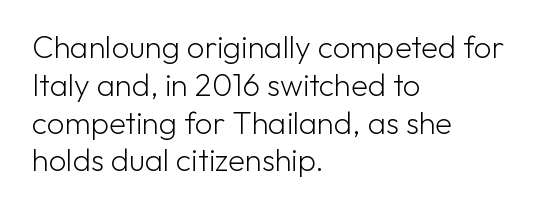
The image shows 31 px light sans-serif type, upright; set left-aligned, line spacing 1.22x, normal letter spacing, not underlined; low stroke contrast and a medium x-height.
